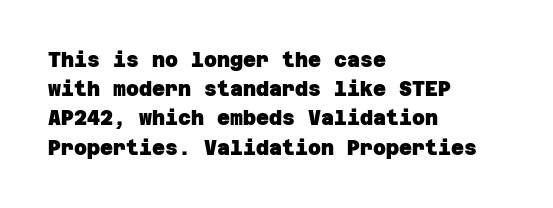
The image shows 20 px bold type; set left-aligned, normal line spacing (1.46x), normal letter spacing, not underlined.
